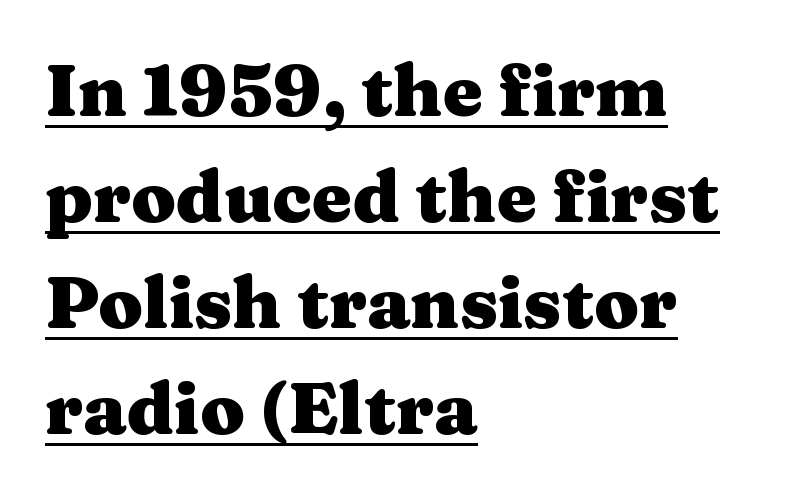
Chunky letters — that's bold for sure. Notice how descenders clear the ascenders below comfortably — that's standard leading. Nope, not italic — everything's standing straight. These lines are rendered in a variable-pitch font.
